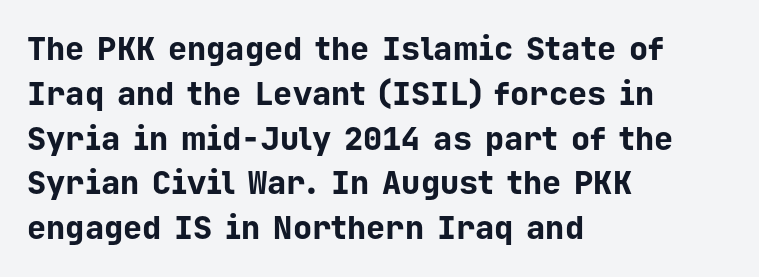
You could call the tracking neutral — neither tight nor loose. Every row of glyphs begins at an identical x-position on the left. Weight: bold. This block has exactly the height ordinary leading produces.
